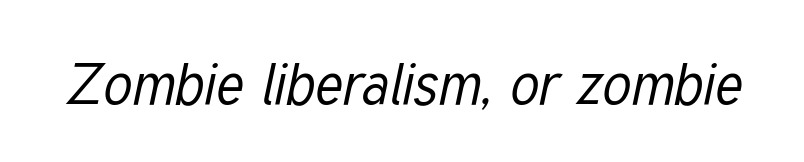
The image shows 57 px regular-weight, condensed type, italic (leaning right); set normal letter spacing, not underlined; low stroke contrast and a medium x-height.
